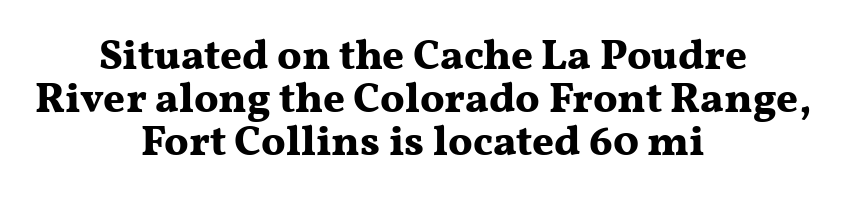
{"serif": "yes", "italic": "no", "bold": "yes", "weight": "bold", "width": "wide", "stroke_contrast": "medium", "x_height": "medium", "monospaced": "no", "underline": "no", "align": "center", "line_spacing": "tight", "line_spacing_ratio": 1.02, "letter_spacing": "normal", "letter_spacing_em": 0.0, "glyph_px": 42}
